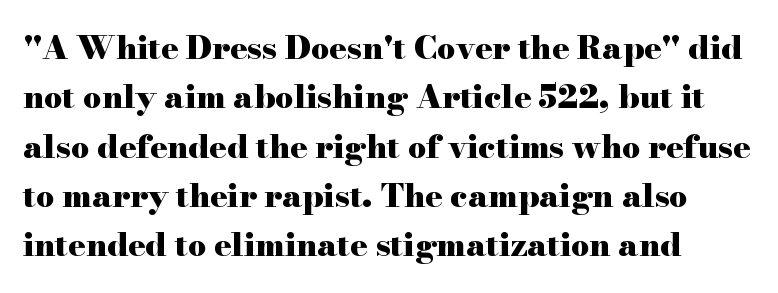
Q: Is the text bold? A: Yes.
Q: Is the text italic (slanted)? A: No, it is upright.
Q: Is the typeface a serif or a sans-serif typeface? A: Serif.
Q: Is the text underlined? A: No.
Q: How is the paragraph aligned? A: Left-aligned.
Q: Is the spacing between letters normal or unusually wide? A: Normal.
Q: Is the spacing between lines tight, normal or loose? A: Normal.
Q: Width (condensed, normal, or wide)? A: Wide.
Q: Stroke contrast? A: High.
Q: x-height? A: Small.
Q: Monospaced? A: No.
